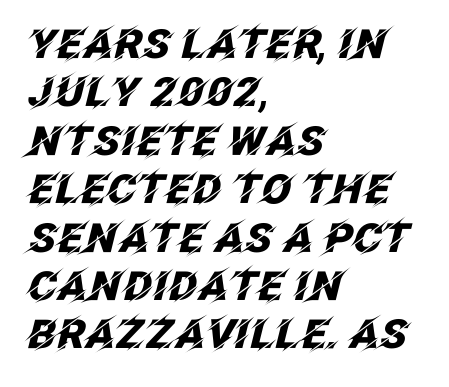
Q: Is the text bold? A: Yes.
Q: Is the text italic (slanted)? A: Yes, it leans right by about 12 degrees.
Q: Is the text underlined? A: No.
Q: How is the paragraph aligned? A: Left-aligned.
Q: Is the spacing between letters normal or unusually wide? A: Normal.
Q: Width (condensed, normal, or wide)? A: Normal.
Q: Stroke contrast? A: Low.
Q: x-height? A: Large.
Q: Monospaced? A: No.
